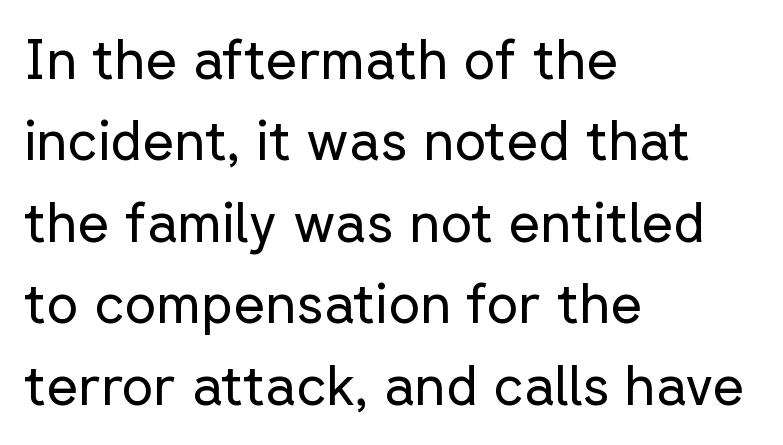
Q: Is the text bold? A: No.
Q: Is the text italic (slanted)? A: No, it is upright.
Q: Is the typeface a serif or a sans-serif typeface? A: Sans-serif.
Q: Is the text underlined? A: No.
Q: How is the paragraph aligned? A: Left-aligned.
Q: Is the spacing between letters normal or unusually wide? A: Normal.
Q: Is the spacing between lines tight, normal or loose? A: Normal.
Q: Width (condensed, normal, or wide)? A: Normal.
Q: Stroke contrast? A: Low.
Q: x-height? A: Medium.
Q: Monospaced? A: No.
